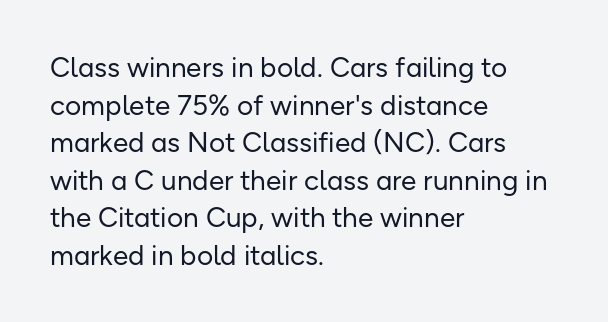
The image shows 28 px regular-weight sans-serif type, upright; set left-aligned, normal line spacing (1.34x), normal letter spacing, not underlined; low stroke contrast and a medium x-height.
